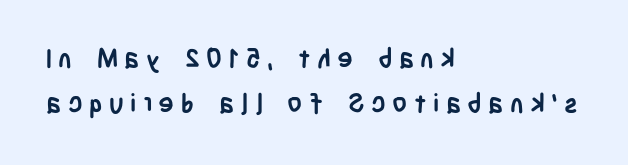
{"italic": "no", "bold": "yes", "underline": "no", "align": "left", "line_spacing_ratio": 1.74, "letter_spacing": "wide", "letter_spacing_em": 0.25, "glyph_px": 26}
